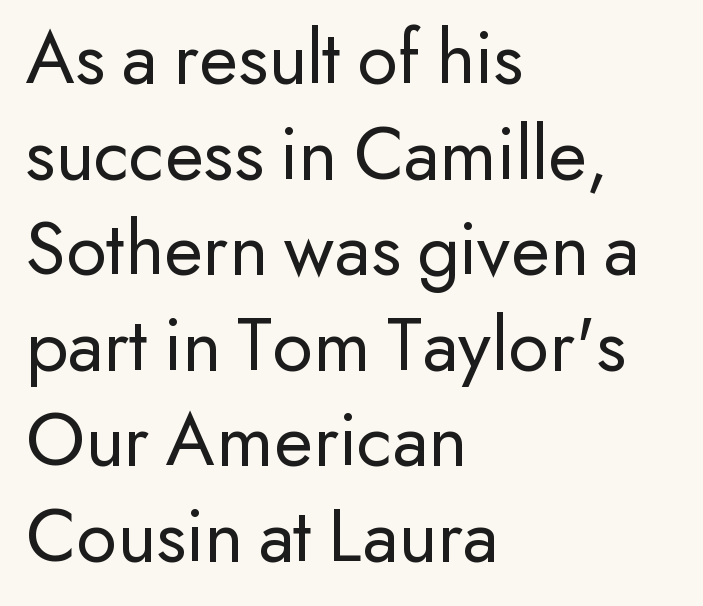
Q: Is the text bold? A: No.
Q: Is the text italic (slanted)? A: No, it is upright.
Q: Is the typeface a serif or a sans-serif typeface? A: Sans-serif.
Q: Is the text underlined? A: No.
Q: How is the paragraph aligned? A: Left-aligned.
Q: Is the spacing between letters normal or unusually wide? A: Normal.
Q: Width (condensed, normal, or wide)? A: Normal.
Q: Stroke contrast? A: Low.
Q: x-height? A: Small.
Q: Monospaced? A: No.
